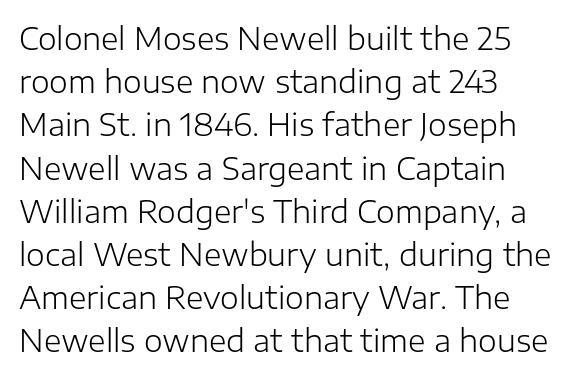
Q: Is the text bold? A: No.
Q: Is the text italic (slanted)? A: No, it is upright.
Q: Is the typeface a serif or a sans-serif typeface? A: Sans-serif.
Q: Is the text underlined? A: No.
Q: How is the paragraph aligned? A: Left-aligned.
Q: Is the spacing between letters normal or unusually wide? A: Normal.
Q: Is the spacing between lines tight, normal or loose? A: Normal.
Q: Width (condensed, normal, or wide)? A: Normal.
Q: Stroke contrast? A: Low.
Q: x-height? A: Medium.
Q: Monospaced? A: No.
